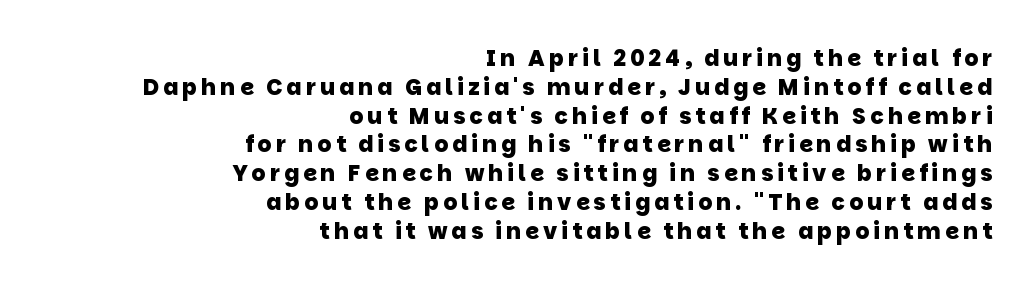
Stroke thickness is high; the sample reads as a true bold. A flush-right, rag-left setting is used for this passage. The strip under each line holds only bare page. In terms of leading, this rendering sits right in the middle.
